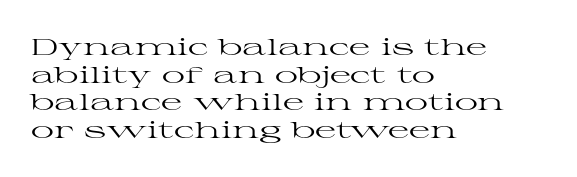
Q: Is the text bold? A: No.
Q: Is the text italic (slanted)? A: No, it is upright.
Q: Is the text underlined? A: No.
Q: How is the paragraph aligned? A: Left-aligned.
Q: Is the spacing between letters normal or unusually wide? A: Normal.
